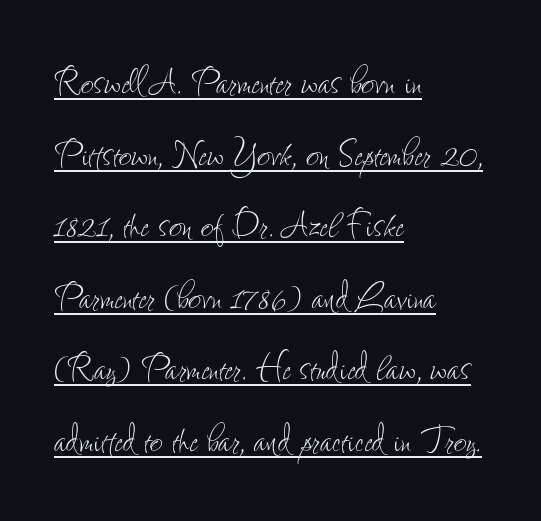
The image shows 45 px thin, condensed type; set left-aligned, normal line spacing (1.59x), normal letter spacing, underlined; low stroke contrast and a small x-height.
